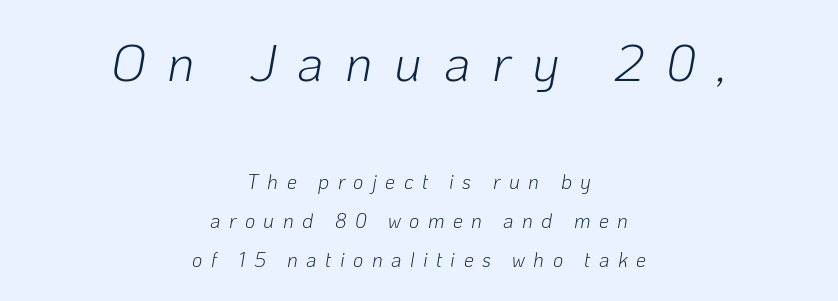
The image shows 51 px light type, italic (leaning right); set centered, loose line spacing (1.96x), unusually wide letter spacing (+0.42 em), not underlined; the first (top) block is 2.55x larger; low stroke contrast and a medium x-height.
